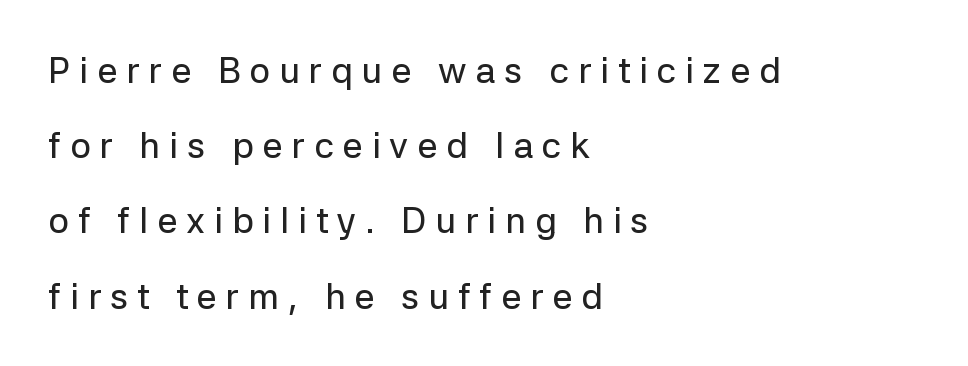
The image shows 36 px sans-serif type, upright; set left-aligned, loose line spacing (2.09x), unusually wide letter spacing (+0.25 em), not underlined; low stroke contrast and a medium x-height.
